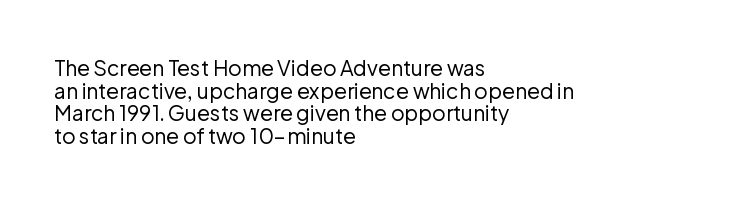
{"italic": "no", "bold": "no", "underline": "no", "align": "left", "line_spacing": "tight", "line_spacing_ratio": 1.08, "letter_spacing": "normal", "letter_spacing_em": 0.0, "glyph_px": 21}
